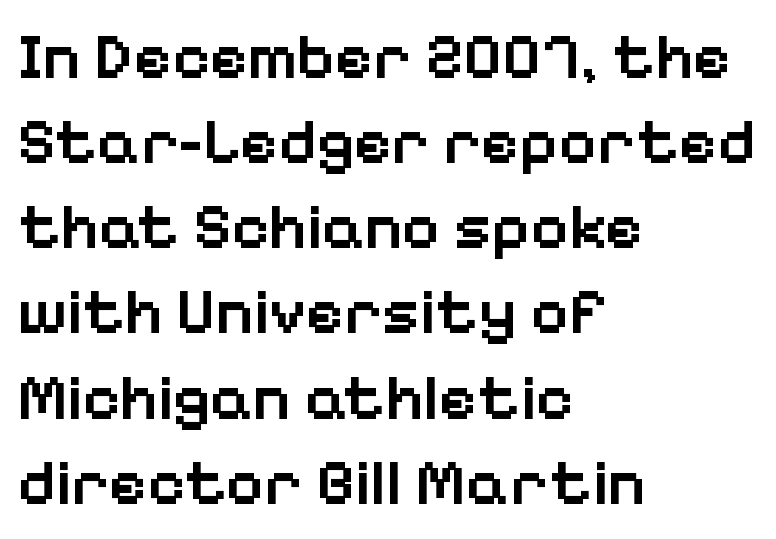
Each row of text sits above clean, open space. This sample uses a sans-serif face. Tracking value appears to be zero — textbook default spacing. The rendering anchors every line to the left-hand side.
